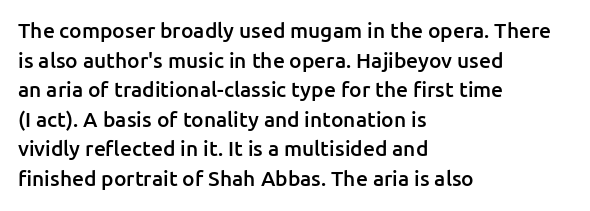
{"italic": "no", "bold": "semi", "underline": "no", "align": "left", "line_spacing": "normal", "line_spacing_ratio": 1.41, "letter_spacing": "normal", "letter_spacing_em": 0.0, "glyph_px": 21}
